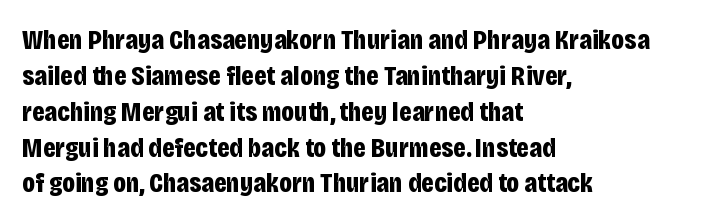
The image shows 28 px bold, condensed sans-serif type, upright; set left-aligned, normal line spacing (1.28x), normal letter spacing, not underlined; low stroke contrast and a large x-height.
